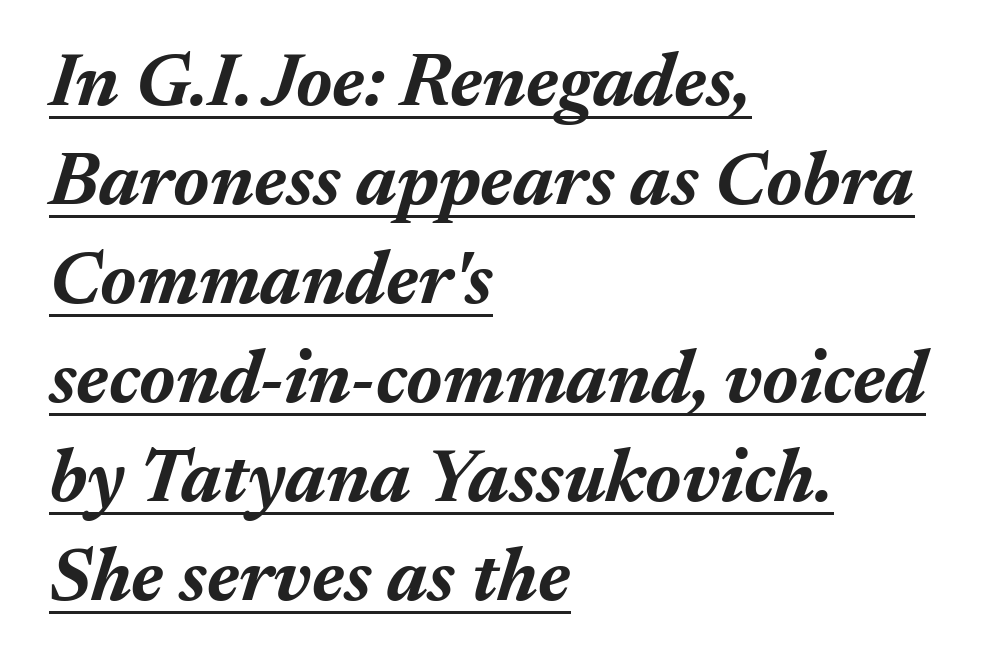
Q: Is the text bold? A: Yes.
Q: Is the text italic (slanted)? A: Yes, it leans right by about 17 degrees.
Q: Is the text underlined? A: Yes.
Q: How is the paragraph aligned? A: Left-aligned.
Q: Is the spacing between letters normal or unusually wide? A: Normal.
Q: Is the spacing between lines tight, normal or loose? A: Normal.
Q: Width (condensed, normal, or wide)? A: Normal.
Q: Stroke contrast? A: Medium.
Q: x-height? A: Medium.
Q: Monospaced? A: No.
